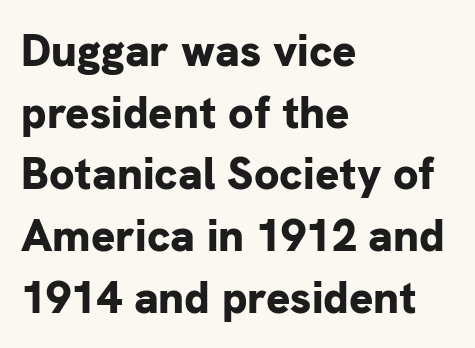
{"serif": "no", "italic": "no", "bold": "yes", "weight": "bold", "width": "normal", "stroke_contrast": "low", "x_height": "medium", "monospaced": "no", "underline": "no", "align": "left", "line_spacing": "normal", "line_spacing_ratio": 1.37, "letter_spacing": "normal", "letter_spacing_em": 0.0, "glyph_px": 45}
